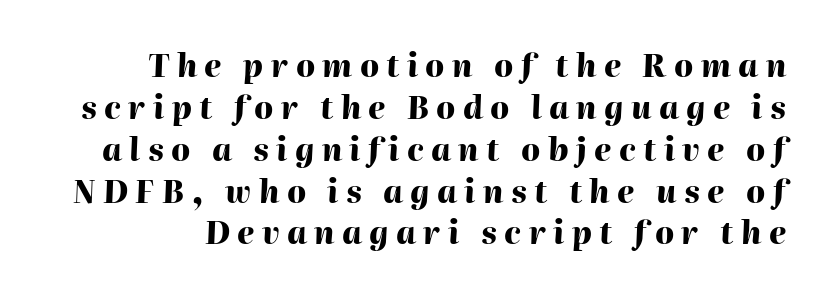
{"italic": "yes", "lean": "right", "slant_degrees": 2, "bold": "yes", "weight": "heavy", "width": "normal", "stroke_contrast": "high", "x_height": "medium", "monospaced": "no", "underline": "no", "line_spacing": "normal", "line_spacing_ratio": 1.35, "letter_spacing": "wide", "letter_spacing_em": 0.24, "glyph_px": 31}
